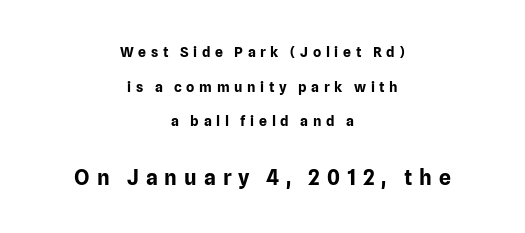
Q: Is the text bold? A: Yes.
Q: Is the text italic (slanted)? A: No, it is upright.
Q: Is the text underlined? A: No.
Q: How is the paragraph aligned? A: Centered.
Q: Is the spacing between letters normal or unusually wide? A: Unusually wide.
Q: Is the spacing between lines tight, normal or loose? A: Loose.
Q: Which block of text is set in a larger size, the first (top) or the second (bottom)? A: The second (bottom) one.
